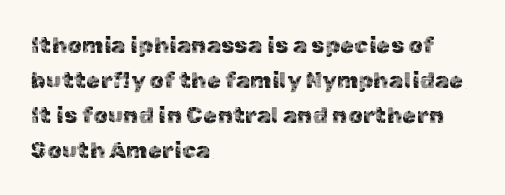
{"italic": "no", "underline": "no", "align": "left", "line_spacing": "normal", "line_spacing_ratio": 1.52, "letter_spacing": "normal", "letter_spacing_em": 0.0, "glyph_px": 23}
